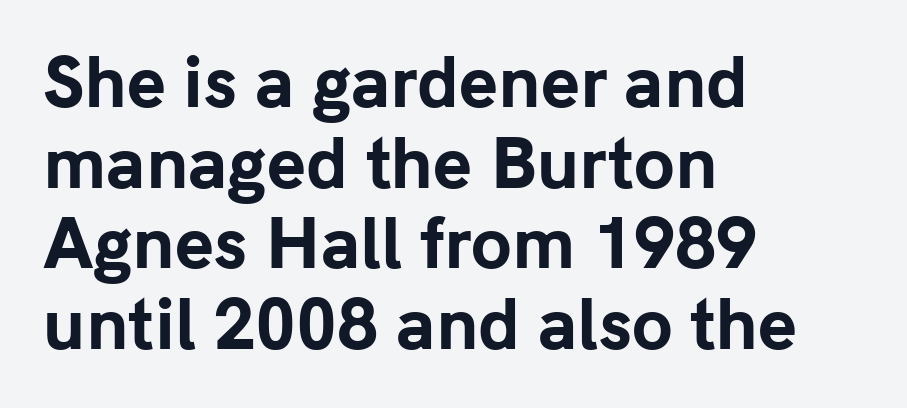
Rendered with straight, roman letterforms. Nobody touched the tracking dial on this one. To sum up the face: it is a sans, with no serifs. The compositor pushed each line to the left boundary. This sample has the flowing, uneven cadence of proportional lettering. How heavy is the stroke? Heavy — this is a bold.
